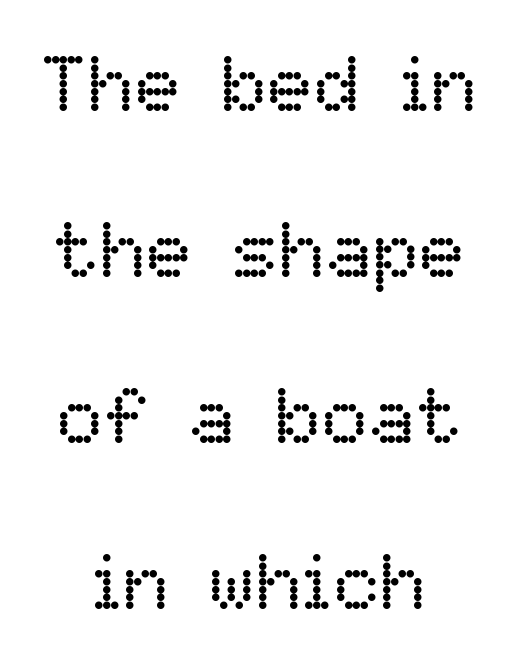
{"italic": "no", "bold": "no", "weight": "regular", "width": "normal", "stroke_contrast": "low", "x_height": "medium", "monospaced": "no", "underline": "no", "align": "center", "line_spacing": "loose", "line_spacing_ratio": 2.13, "letter_spacing": "normal", "letter_spacing_em": 0.0, "glyph_px": 78}
